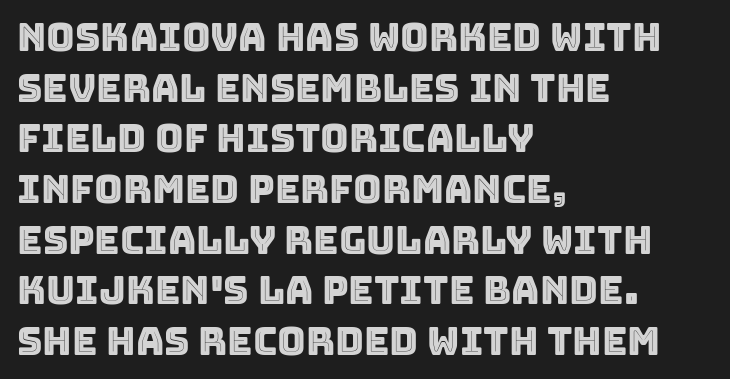
The face used here is proportionally spaced, like ordinary book or web type. In terms of letterspacing, this is plain default setting. Quick note: underline off. Rows of type keep a routine distance in the vertical direction. It's the straight-up-and-down kind of type. Leftover space on each line is placed entirely after the last word.
